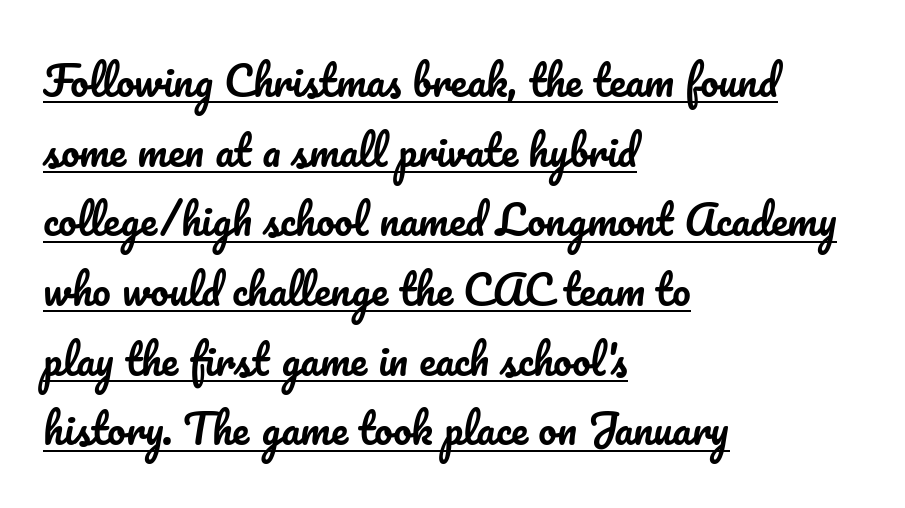
{"width": "normal", "stroke_contrast": "low", "x_height": "small", "monospaced": "no", "underline": "yes", "align": "left", "line_spacing": "normal", "line_spacing_ratio": 1.7, "letter_spacing": "normal", "letter_spacing_em": 0.0, "glyph_px": 41}
